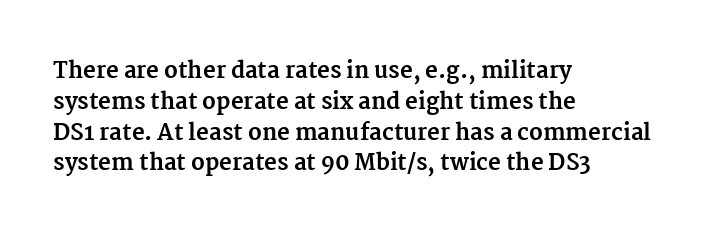
{"italic": "no", "bold": "yes", "underline": "no", "align": "left", "line_spacing": "normal", "line_spacing_ratio": 1.4, "letter_spacing": "normal", "letter_spacing_em": 0.0, "glyph_px": 22}
